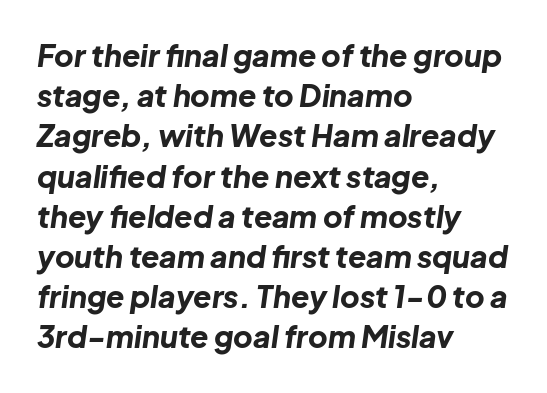
The image shows 30 px bold type, italic (leaning right); set left-aligned, normal line spacing (1.34x), normal letter spacing, not underlined; low stroke contrast and a medium x-height.
